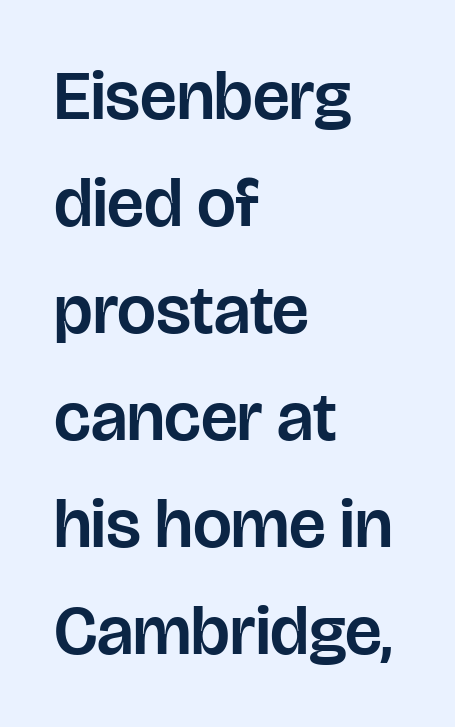
The image shows 69 px sans-serif type, upright; set left-aligned, normal line spacing (1.55x), normal letter spacing, not underlined; low stroke contrast and a large x-height.
